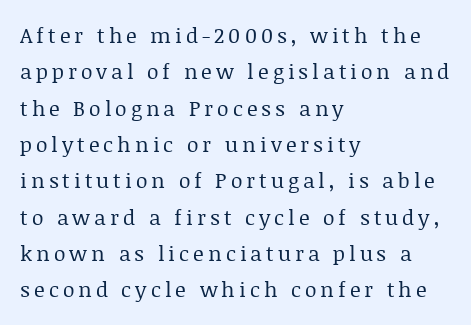
Q: Is the text bold? A: No.
Q: Is the text italic (slanted)? A: No, it is upright.
Q: Is the text underlined? A: No.
Q: How is the paragraph aligned? A: Left-aligned.
